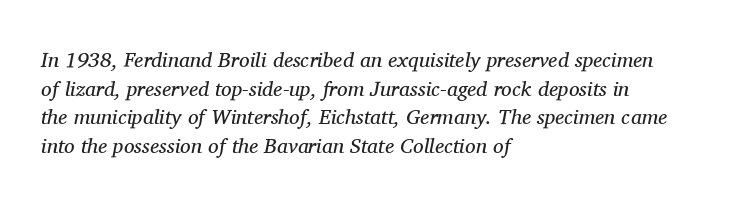
Q: Is the text bold? A: No.
Q: Is the text italic (slanted)? A: Yes, it leans right by about 11 degrees.
Q: Is the text underlined? A: No.
Q: How is the paragraph aligned? A: Left-aligned.
Q: Is the spacing between letters normal or unusually wide? A: Normal.
Q: Is the spacing between lines tight, normal or loose? A: Normal.
